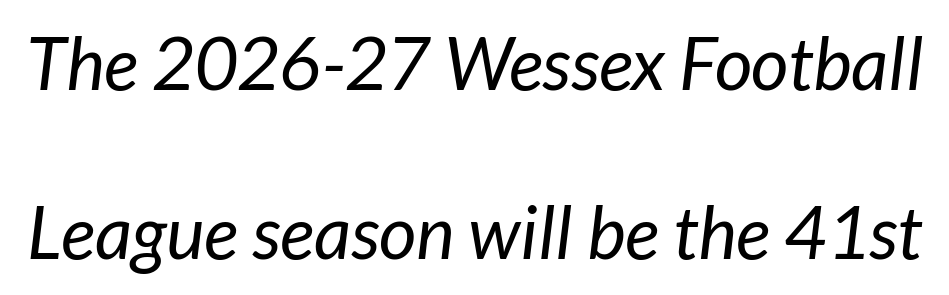
{"serif": "no", "bold": "no", "weight": "regular", "width": "normal", "stroke_contrast": "low", "x_height": "medium", "monospaced": "no", "underline": "no", "line_spacing": "loose", "line_spacing_ratio": 2.31, "letter_spacing": "normal", "letter_spacing_em": 0.0, "glyph_px": 73}
